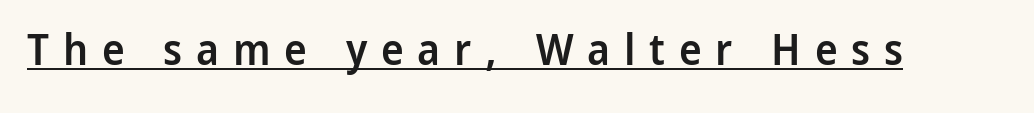
{"serif": "no", "italic": "no", "bold": "semi", "weight": "semibold", "width": "normal", "stroke_contrast": "low", "x_height": "medium", "monospaced": "no", "underline": "yes", "letter_spacing": "wide", "letter_spacing_em": 0.32, "glyph_px": 43}
